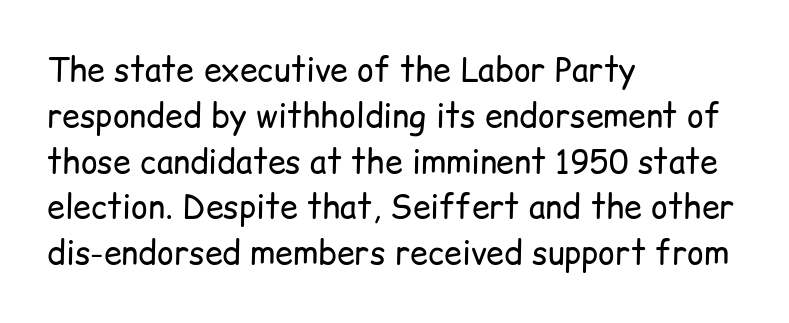
{"serif": "no", "italic": "no", "bold": "no", "weight": "regular", "width": "normal", "stroke_contrast": "low", "x_height": "medium", "monospaced": "no", "underline": "no", "align": "left", "line_spacing": "normal", "line_spacing_ratio": 1.43, "letter_spacing": "normal", "letter_spacing_em": 0.0, "glyph_px": 32}
